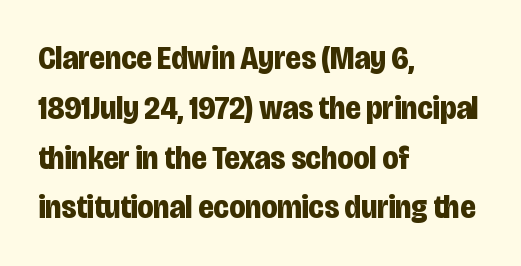
Q: Is the text bold? A: Yes.
Q: Is the text italic (slanted)? A: No, it is upright.
Q: Is the typeface a serif or a sans-serif typeface? A: Sans-serif.
Q: Is the text underlined? A: No.
Q: How is the paragraph aligned? A: Left-aligned.
Q: Is the spacing between letters normal or unusually wide? A: Normal.
Q: Is the spacing between lines tight, normal or loose? A: Normal.
Q: Width (condensed, normal, or wide)? A: Condensed.
Q: Stroke contrast? A: Low.
Q: x-height? A: Large.
Q: Monospaced? A: No.
